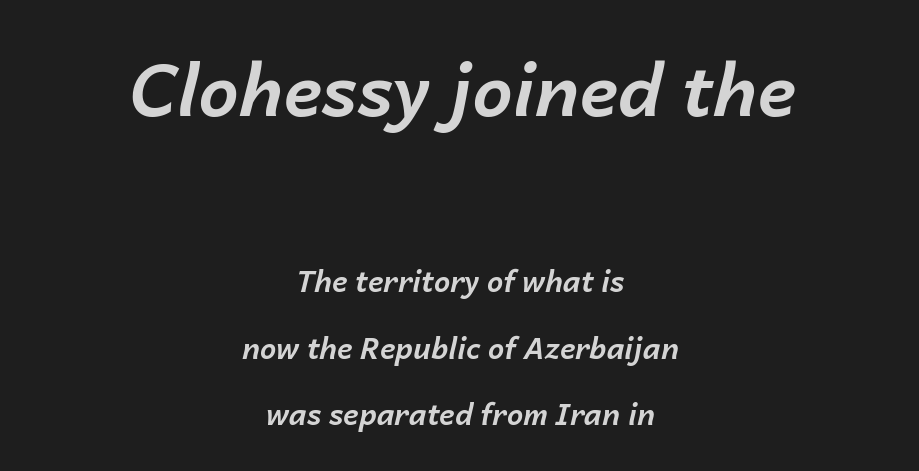
Bold? Absolutely — the strokes are thick and heavy. In terms of letterspacing, this is plain default setting. Emphasis-style slanted type is in use. This layout puts the oversized block above and the modest block below. This sample has the flowing, uneven cadence of proportional lettering.
